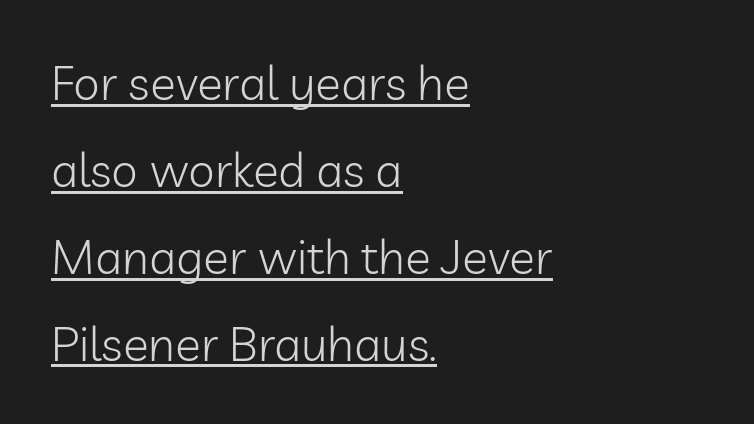
Does the lettering tilt? It doesn't — this is upright. These lines are rendered in a variable-pitch font. A continuous stroke trails under the words, as in a hyperlink. Think standard paragraph weight, or any step lighter than that. This rendering uses left alignment, leaving the right contour irregular.
